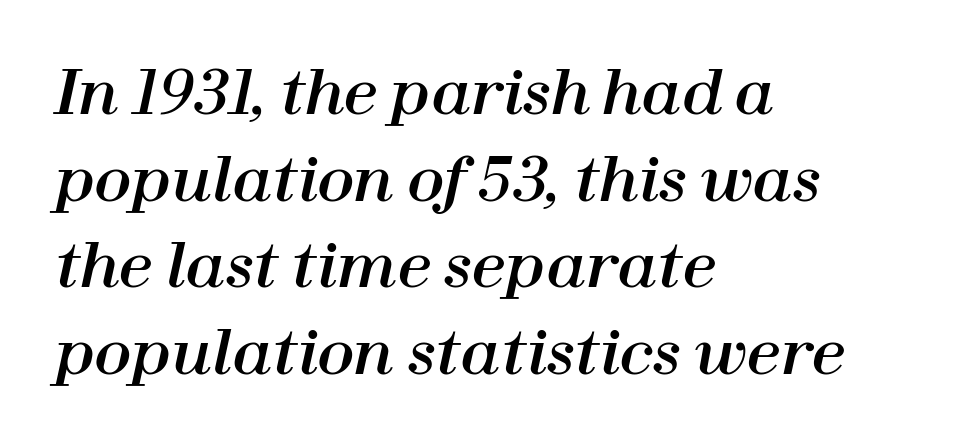
The words here are not underlined. The line texture is even and compact thanks to regular tracking. The rendering uses natural spacing where letterforms have individual widths. This rendering uses left alignment, leaving the right contour irregular. Looking at the ascenders, they clearly lean. Quick note: interline space is typical.
